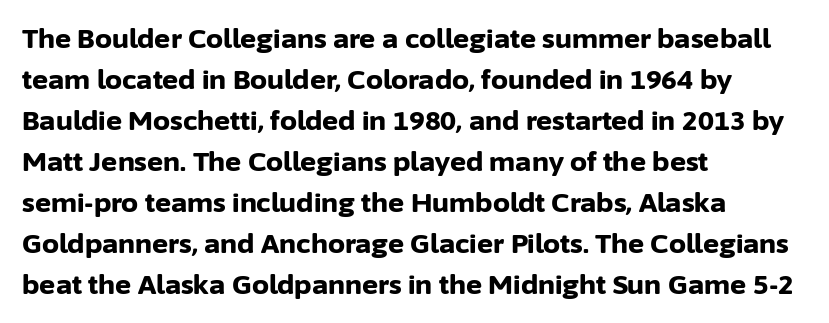
{"italic": "no", "bold": "yes", "underline": "no", "align": "left", "line_spacing": "normal", "line_spacing_ratio": 1.52, "letter_spacing": "normal", "letter_spacing_em": 0.0, "glyph_px": 27}
